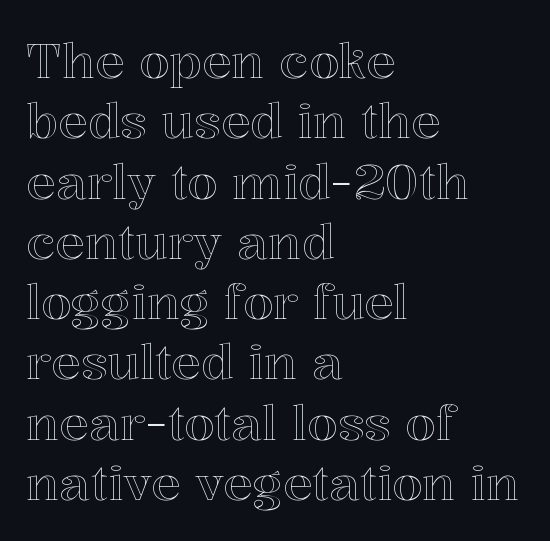
{"italic": "no", "width": "normal", "x_height": "medium", "monospaced": "no", "underline": "no", "align": "left", "line_spacing_ratio": 1.23, "letter_spacing": "normal", "letter_spacing_em": 0.0, "glyph_px": 49}
